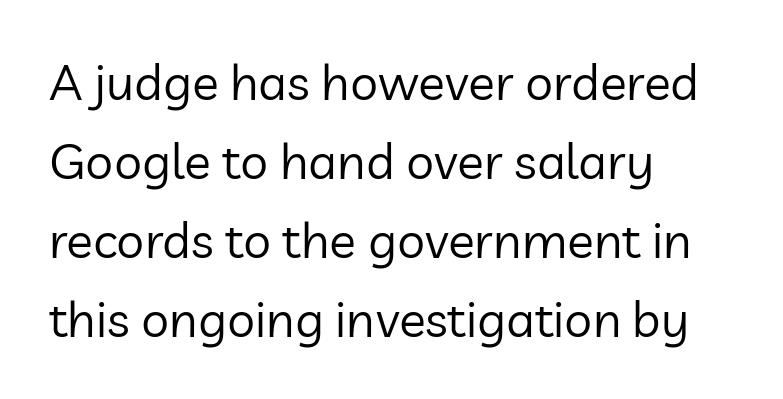
{"serif": "no", "italic": "no", "bold": "no", "weight": "regular", "width": "normal", "stroke_contrast": "low", "x_height": "medium", "monospaced": "no", "underline": "no", "align": "left", "line_spacing": "normal", "line_spacing_ratio": 1.58, "letter_spacing": "normal", "letter_spacing_em": 0.0, "glyph_px": 50}
